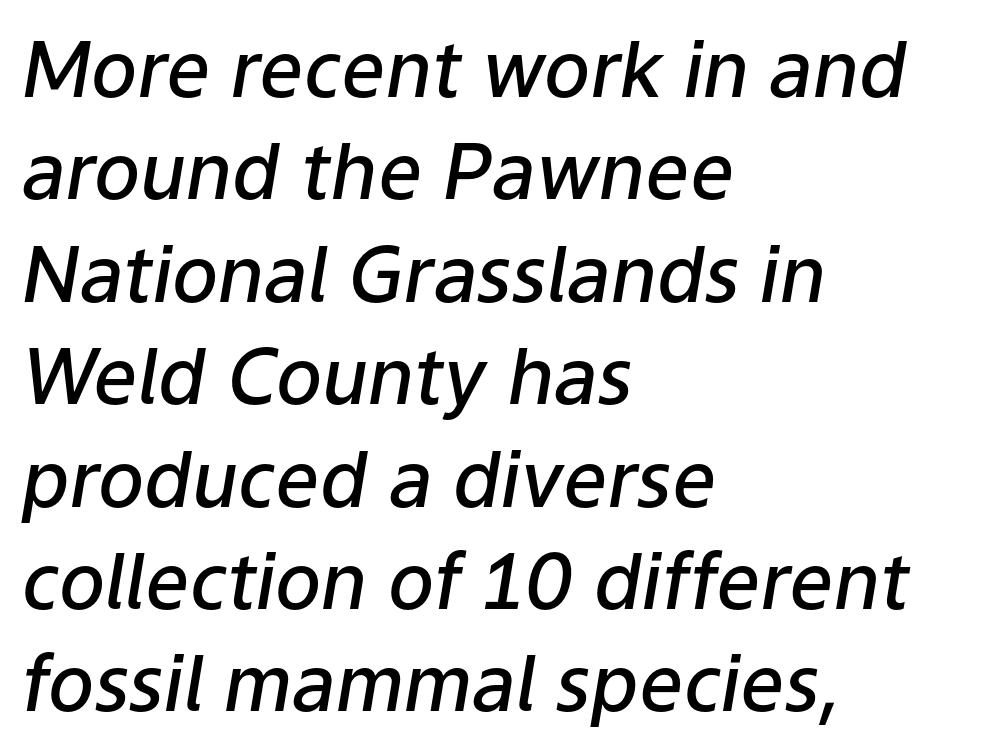
The image shows 77 px semibold type, italic (leaning right); set left-aligned, normal line spacing (1.33x), normal letter spacing, not underlined; low stroke contrast and a medium x-height.
